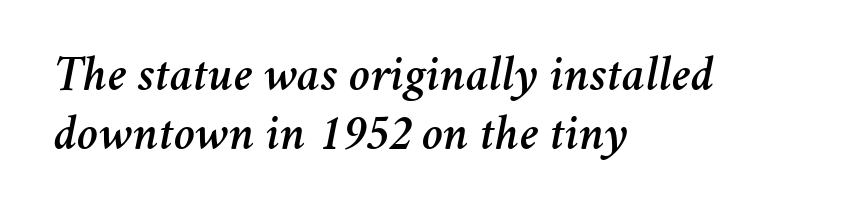
Q: Is the text italic (slanted)? A: Yes, it leans right by about 11 degrees.
Q: Is the text underlined? A: No.
Q: How is the paragraph aligned? A: Left-aligned.
Q: Is the spacing between letters normal or unusually wide? A: Normal.
Q: Is the spacing between lines tight, normal or loose? A: Tight.
Q: Width (condensed, normal, or wide)? A: Normal.
Q: Stroke contrast? A: Medium.
Q: x-height? A: Medium.
Q: Monospaced? A: No.
